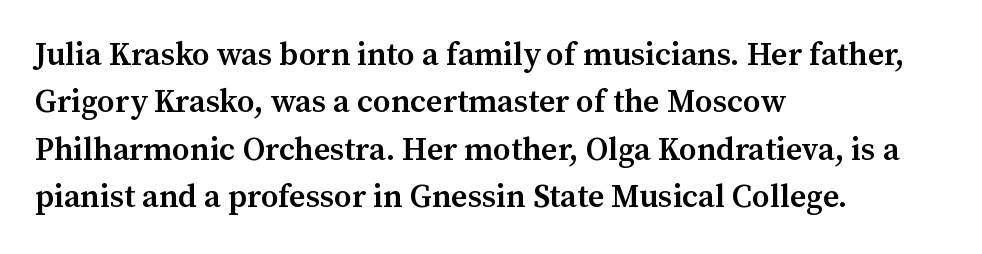
Q: Is the text bold? A: Semi-bold.
Q: Is the text italic (slanted)? A: No, it is upright.
Q: Is the typeface a serif or a sans-serif typeface? A: Serif.
Q: Is the text underlined? A: No.
Q: How is the paragraph aligned? A: Left-aligned.
Q: Is the spacing between letters normal or unusually wide? A: Normal.
Q: Is the spacing between lines tight, normal or loose? A: Normal.
Q: Width (condensed, normal, or wide)? A: Normal.
Q: Stroke contrast? A: Medium.
Q: x-height? A: Medium.
Q: Monospaced? A: No.
